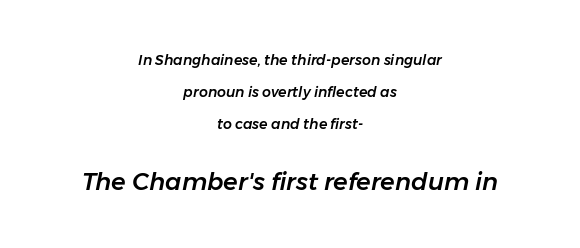
The type is set solid horizontally, with unmodified tracking. Vertically, the passage feels expansive, rows floating well apart. The later block is typeset at a bigger size than the earlier block. Does the copy run flush right? No — it is centered line by line. The glyphs are unaccompanied by any horizontal stroke below them.
